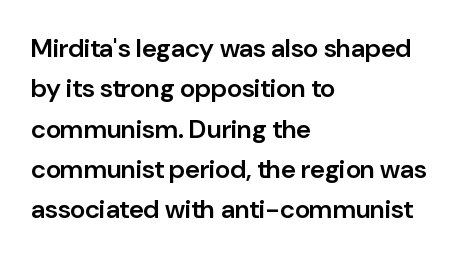
The image shows 26 px text type, upright; set left-aligned, normal line spacing (1.55x), normal letter spacing, not underlined.
